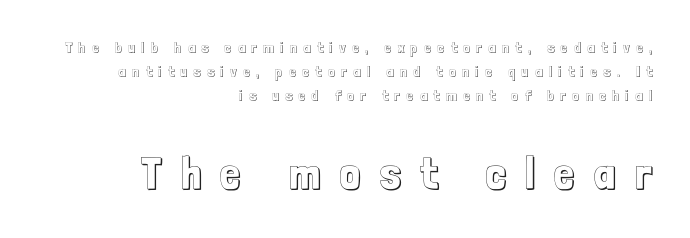
The image shows 45 px condensed type, upright; set right-aligned, normal line spacing (1.6x), unusually wide letter spacing (+0.44 em), not underlined; the second (bottom) block is 3.0x larger; a medium x-height.
